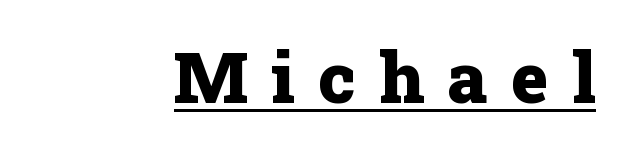
The image shows 71 px heavy serif type, upright; set right-aligned, unusually wide letter spacing (+0.33 em), underlined; low stroke contrast and a medium x-height.
